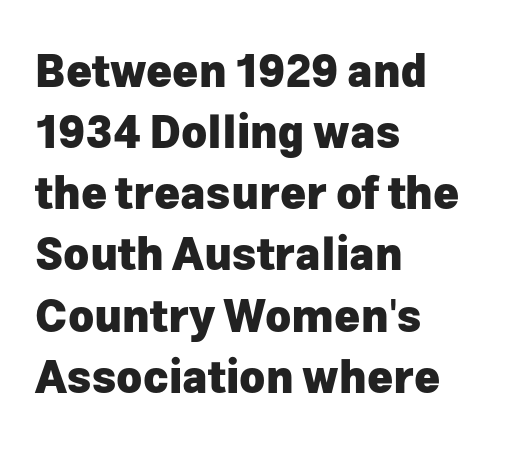
{"serif": "no", "italic": "no", "bold": "yes", "weight": "heavy", "width": "normal", "stroke_contrast": "low", "x_height": "medium", "monospaced": "no", "underline": "no", "align": "left", "line_spacing": "normal", "line_spacing_ratio": 1.39, "letter_spacing": "normal", "letter_spacing_em": 0.0, "glyph_px": 44}
